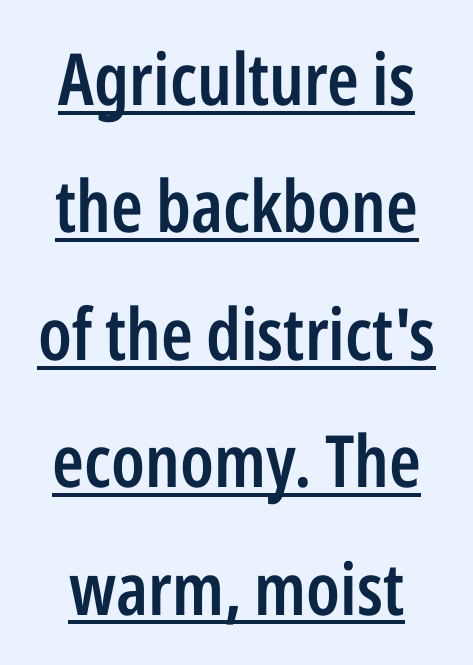
Q: Is the text bold? A: Semi-bold.
Q: Is the text italic (slanted)? A: No, it is upright.
Q: Is the typeface a serif or a sans-serif typeface? A: Sans-serif.
Q: Is the text underlined? A: Yes.
Q: Is the spacing between letters normal or unusually wide? A: Normal.
Q: Width (condensed, normal, or wide)? A: Condensed.
Q: Stroke contrast? A: Low.
Q: x-height? A: Medium.
Q: Monospaced? A: No.
